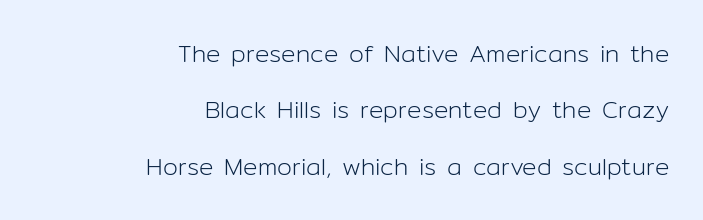
{"italic": "no", "bold": "no", "underline": "no", "align": "right", "line_spacing": "loose", "line_spacing_ratio": 2.35, "letter_spacing": "normal", "letter_spacing_em": 0.0, "glyph_px": 24}
